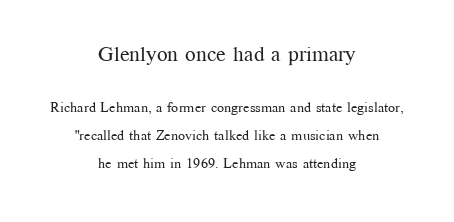
The image shows 21 px text type, upright; set centered, loose line spacing (1.98x), normal letter spacing, not underlined; the first (top) block is 1.5x larger.
